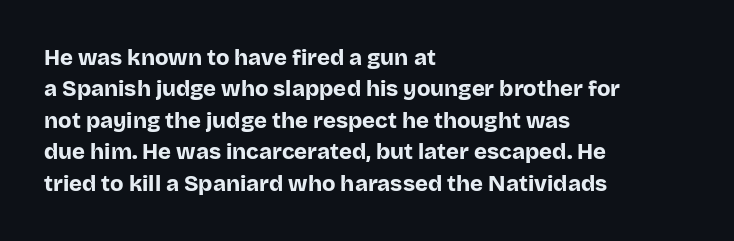
The vertical gap from one line to the next is medium. Bold? Absolutely — the strokes are thick and heavy. Plain, unruled lines of type. The ragged edge is on the right, which tells us the setting is flush left.
